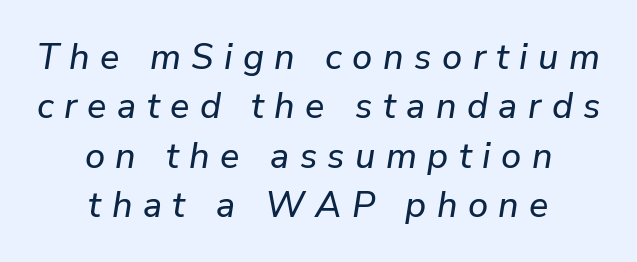
The image shows 36 px text type, italic (leaning right); set centered, normal line spacing (1.37x), unusually wide letter spacing (+0.29 em), not underlined; low stroke contrast and a medium x-height.
